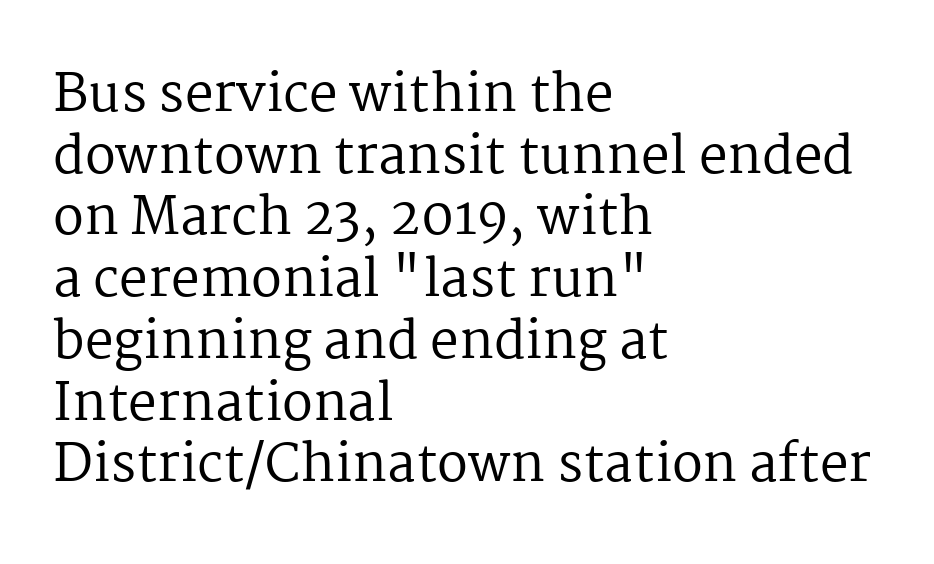
The image shows 51 px regular-weight serif type, upright; set left-aligned, line spacing 1.21x, normal letter spacing, not underlined; medium stroke contrast and a medium x-height.
